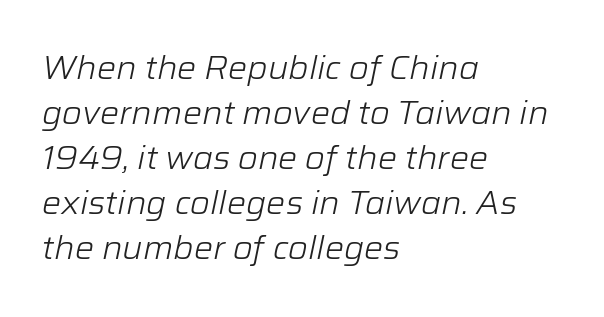
All the whitespace from short lines collects on the right. Normally led — the rows are evenly, conventionally spaced. The words here are not underlined. In terms of letterspacing, this is plain default setting.
